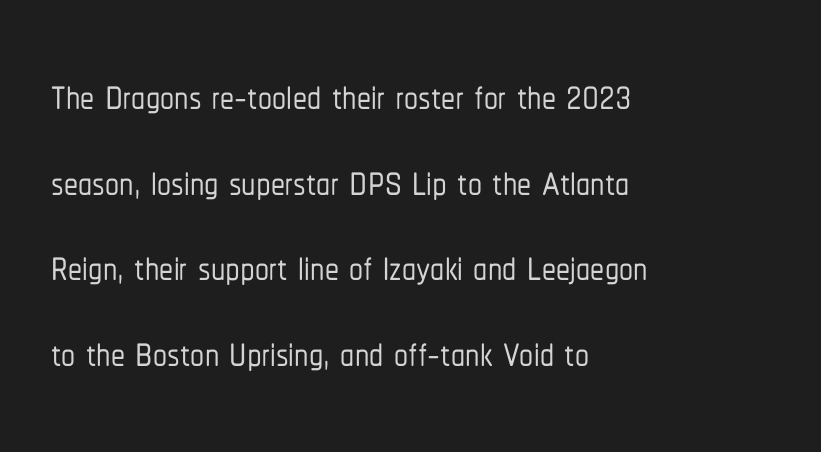
Q: Is the text italic (slanted)? A: No, it is upright.
Q: Is the typeface a serif or a sans-serif typeface? A: Sans-serif.
Q: Is the text underlined? A: No.
Q: How is the paragraph aligned? A: Left-aligned.
Q: Is the spacing between letters normal or unusually wide? A: Normal.
Q: Is the spacing between lines tight, normal or loose? A: Normal.
Q: Width (condensed, normal, or wide)? A: Condensed.
Q: Stroke contrast? A: Low.
Q: x-height? A: Medium.
Q: Monospaced? A: No.
